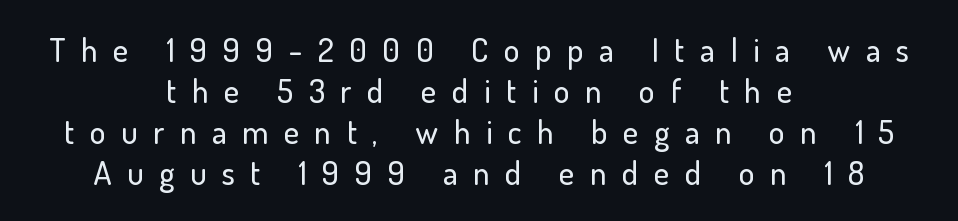
Font category for this specimen: sans-serif. Nope, not italic — everything's standing straight. Short note: letters widely spaced. This sample is center-justified, so both line endings float freely.
